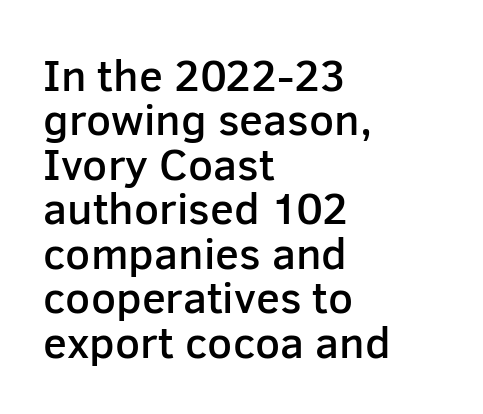
Examine the stroke ends and you'll find no serifs. The letters sit at their default tracking, neither squeezed nor spread. Nobody drew a line under any word here. The face used here is proportionally spaced, like ordinary book or web type.
